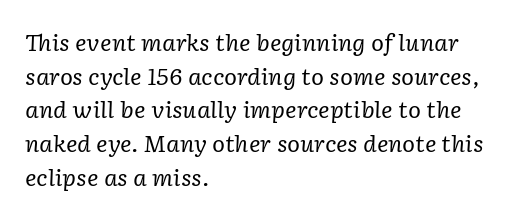
Line starts are locked; line ends wander. Is the type slanted? Yes — the strokes lean at a clear angle. Between one letter and the next there's only the usual sliver of space. How would I describe the line gaps? Plain and ordinary. Vertical stems look standard width or narrower in stroke.
